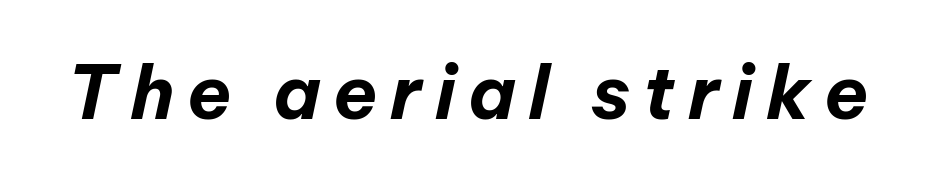
Q: Is the text bold? A: Yes.
Q: Is the text italic (slanted)? A: Yes, it leans right by about 12 degrees.
Q: Is the text underlined? A: No.
Q: Width (condensed, normal, or wide)? A: Normal.
Q: Stroke contrast? A: Low.
Q: x-height? A: Medium.
Q: Monospaced? A: No.
